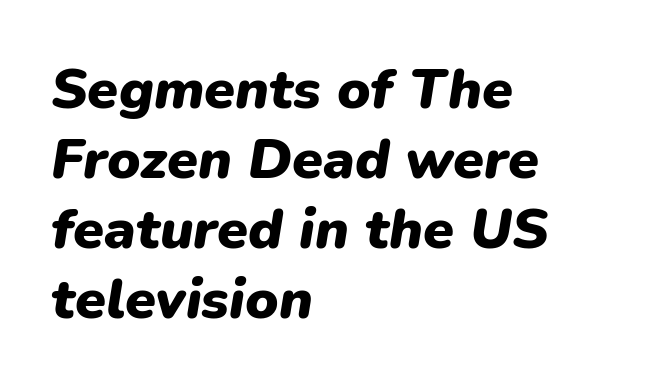
The image shows 56 px heavy type, italic (leaning right); set left-aligned, normal line spacing (1.25x), normal letter spacing, not underlined; low stroke contrast and a medium x-height.
